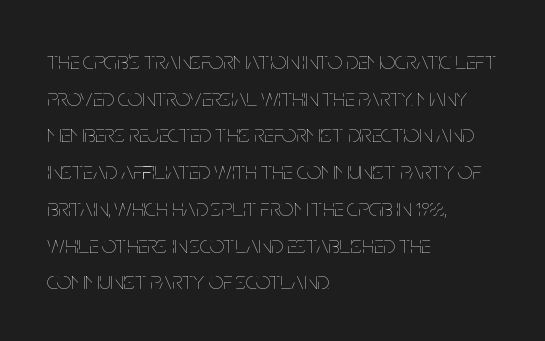
The image shows 25 px text type, upright; set left-aligned, normal line spacing (1.47x), normal letter spacing, not underlined.
